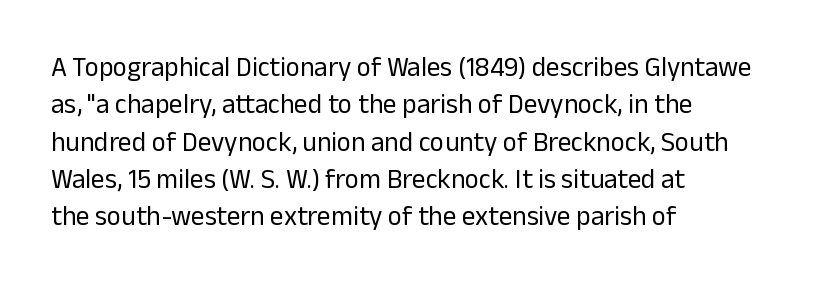
{"italic": "no", "bold": "no", "underline": "no", "align": "left", "line_spacing": "normal", "line_spacing_ratio": 1.38, "letter_spacing": "normal", "letter_spacing_em": 0.0, "glyph_px": 27}
